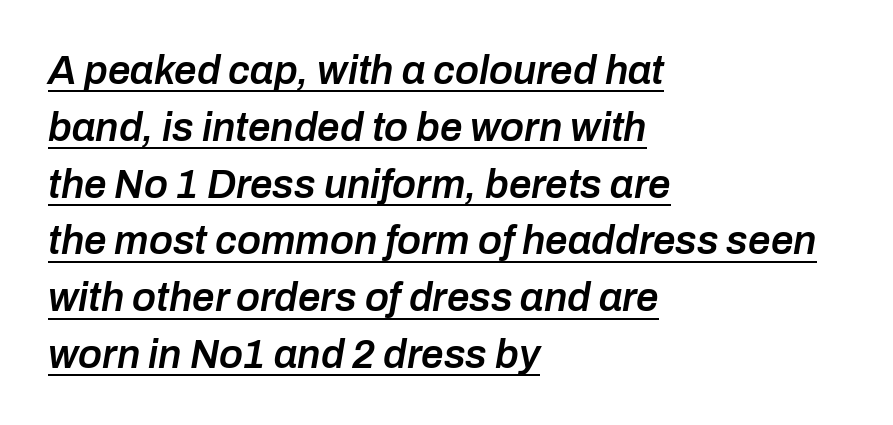
Summary of vertical rhythm: regular, with standard interline spacing. These lines stack with their left ends in a neat column. The font is running at a semibold setting, under full bold. It's the slanting kind of type. Spacing verdict: proportional, widths tailored to each character. This is underlined copy, the kind a proofreader might mark for attention.
